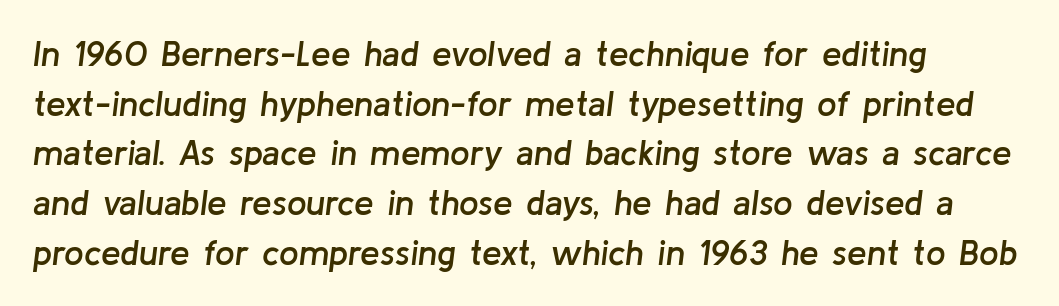
{"italic": "yes", "lean": "right", "slant_degrees": 8, "bold": "semi", "weight": "semibold", "width": "normal", "stroke_contrast": "low", "x_height": "medium", "monospaced": "no", "underline": "no", "line_spacing": "normal", "line_spacing_ratio": 1.42, "letter_spacing": "normal", "letter_spacing_em": 0.0, "glyph_px": 35}
